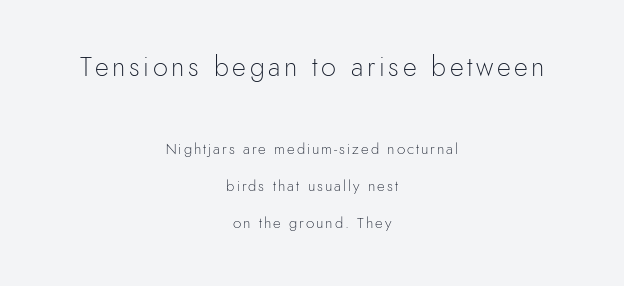
Any mark beneath the type? The region is blank. The emphasis by scale lands on block number one, above. Centered paragraph, ragged on both sides. The letters stand straight up with perfectly vertical stems.
